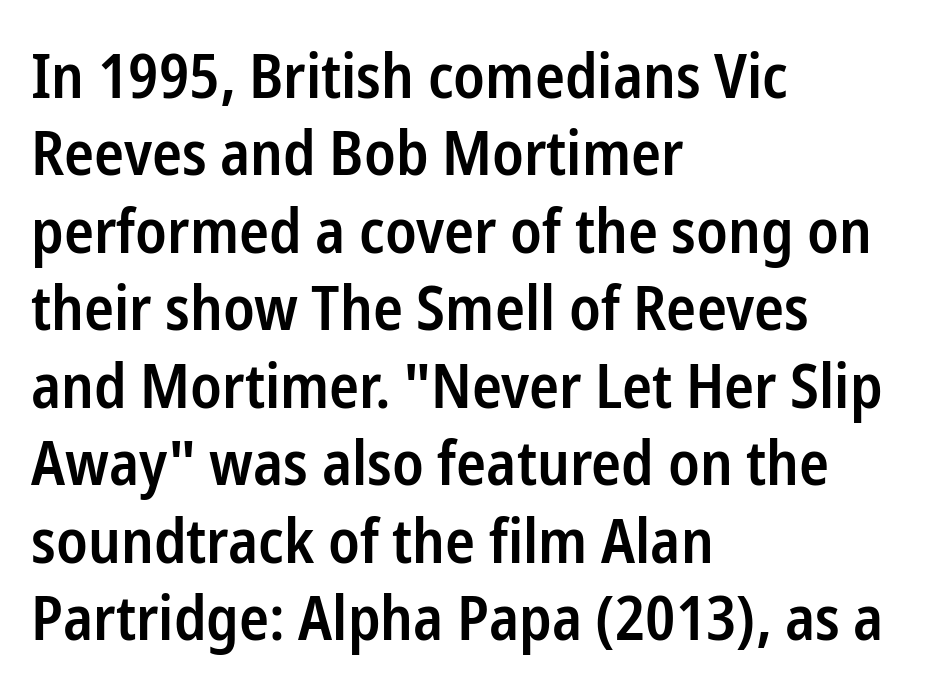
{"serif": "no", "italic": "no", "bold": "semi", "weight": "semibold", "width": "condensed", "stroke_contrast": "low", "x_height": "medium", "monospaced": "no", "underline": "no", "align": "left", "line_spacing": "normal", "line_spacing_ratio": 1.25, "letter_spacing": "normal", "letter_spacing_em": 0.0, "glyph_px": 62}
